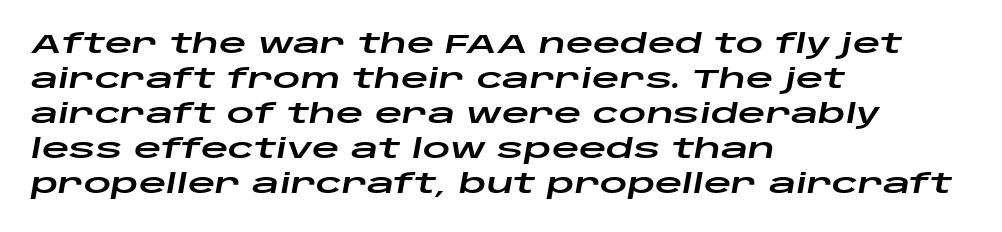
The line texture is even and compact thanks to regular tracking. This is oblique type, the kind used for emphasis or titles. Vertical spacing — default. The string is rendered with underlining switched off. Does the copy run flush right? No — it runs flush left.
